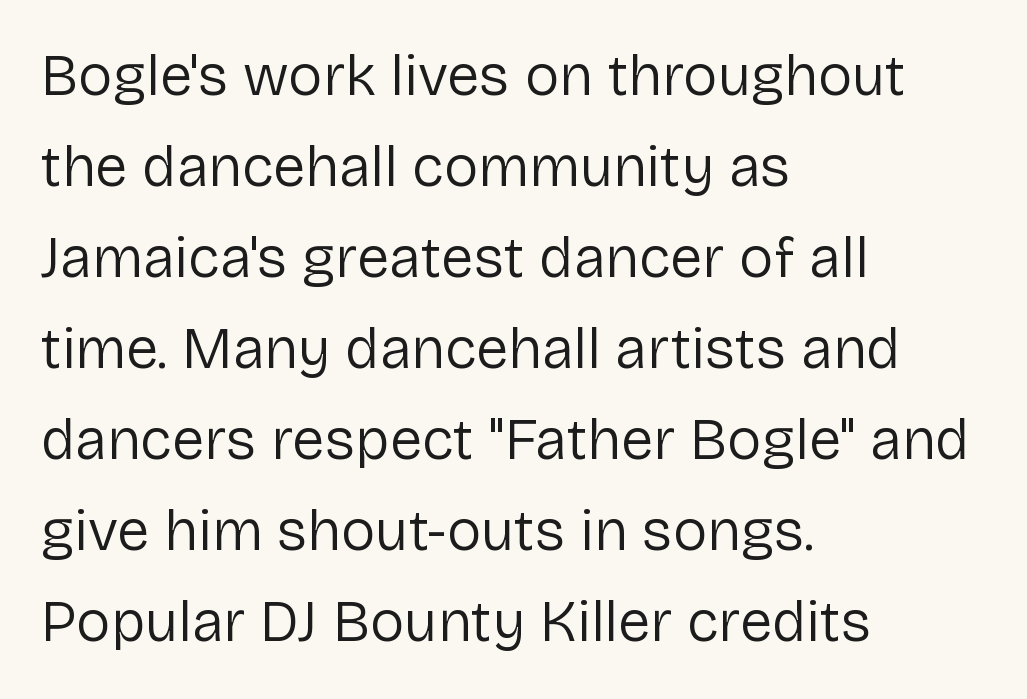
{"serif": "no", "italic": "no", "bold": "no", "weight": "regular", "width": "normal", "stroke_contrast": "low", "x_height": "medium", "monospaced": "no", "underline": "no", "align": "left", "line_spacing": "normal", "line_spacing_ratio": 1.57, "letter_spacing": "normal", "letter_spacing_em": 0.0, "glyph_px": 58}
